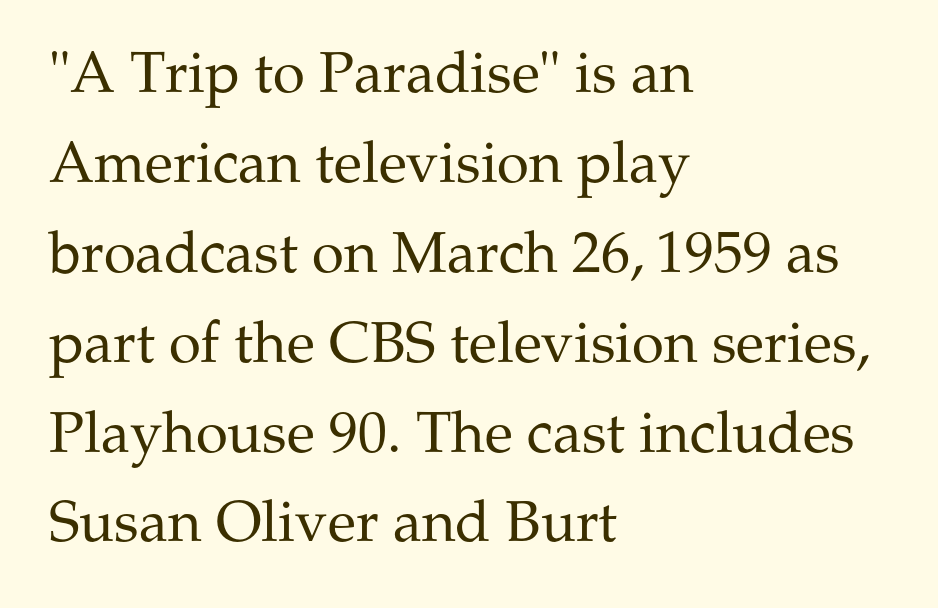
What's the leading like? Ordinary, nothing unusual. Is the type heavy? It reads as light-to-regular instead. You can tell it's not italic because the verticals are truly vertical. Where is the straight margin? On the left.
